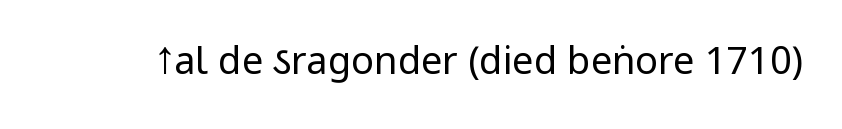
Q: Is the text bold? A: No.
Q: Is the text italic (slanted)? A: No, it is upright.
Q: Is the typeface a serif or a sans-serif typeface? A: Sans-serif.
Q: Is the text underlined? A: No.
Q: Is the spacing between letters normal or unusually wide? A: Normal.
Q: Width (condensed, normal, or wide)? A: Condensed.
Q: Stroke contrast? A: Low.
Q: x-height? A: Large.
Q: Monospaced? A: No.
